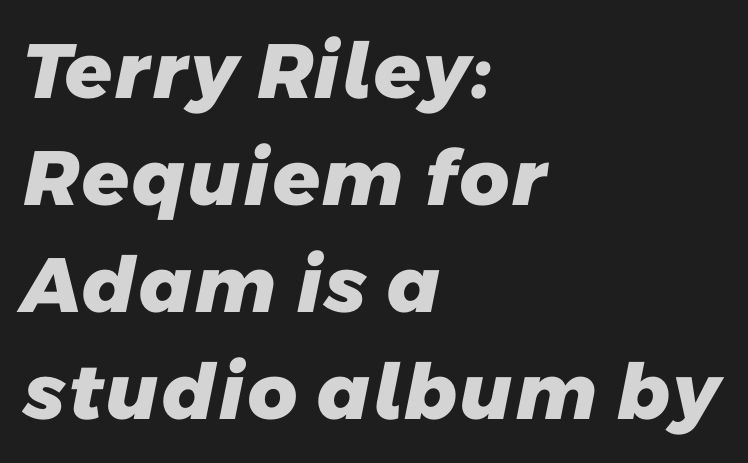
The image shows 77 px heavy sans-serif type; set left-aligned, normal line spacing (1.39x), normal letter spacing, not underlined; low stroke contrast and a medium x-height.
